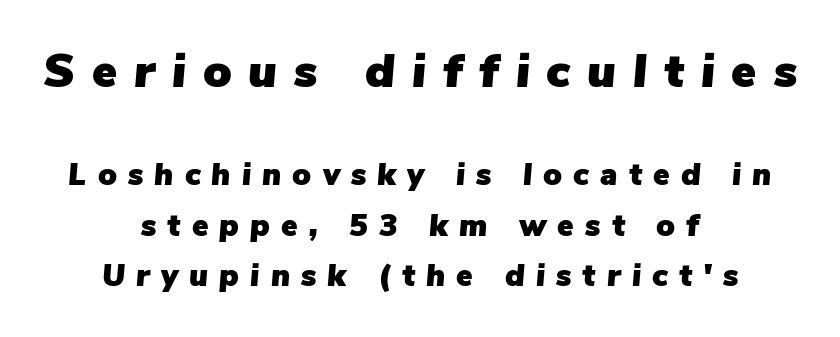
{"italic": "yes", "lean": "right", "slant_degrees": 5, "width": "normal", "stroke_contrast": "low", "x_height": "medium", "monospaced": "no", "underline": "no", "align": "center", "line_spacing": "normal", "line_spacing_ratio": 1.63, "letter_spacing": "wide", "letter_spacing_em": 0.36, "larger_block": "first", "size_ratio": 1.52, "glyph_px": 47}
